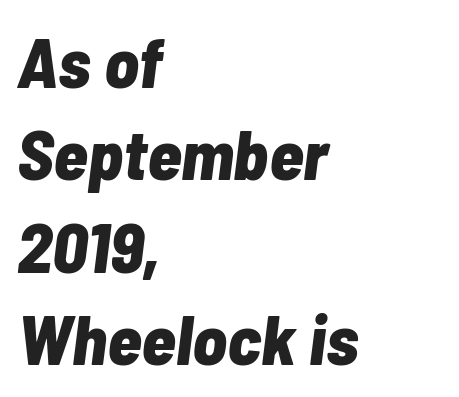
The image shows 71 px bold, condensed type, italic (leaning right); set left-aligned, normal line spacing (1.3x), normal letter spacing, not underlined; low stroke contrast and a medium x-height.
